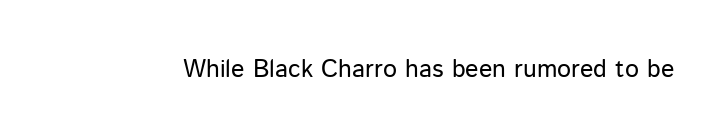
The image shows 25 px text type, upright; set normal letter spacing, not underlined.
